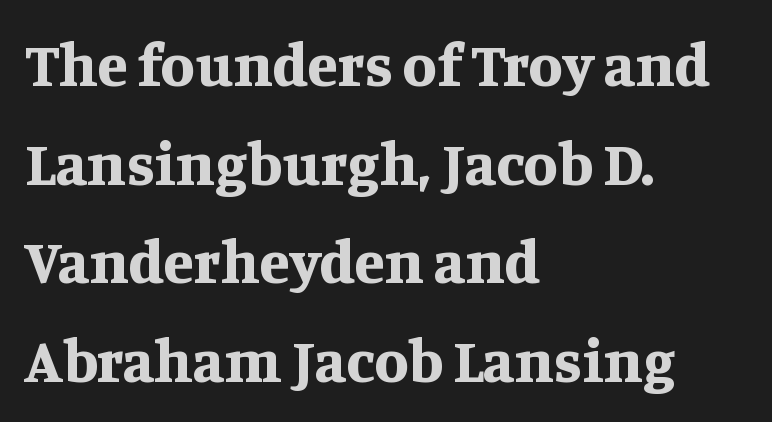
Q: Is the text bold? A: Yes.
Q: Is the text italic (slanted)? A: No, it is upright.
Q: Is the typeface a serif or a sans-serif typeface? A: Serif.
Q: Is the text underlined? A: No.
Q: How is the paragraph aligned? A: Left-aligned.
Q: Is the spacing between letters normal or unusually wide? A: Normal.
Q: Is the spacing between lines tight, normal or loose? A: Normal.
Q: Width (condensed, normal, or wide)? A: Normal.
Q: Stroke contrast? A: Medium.
Q: x-height? A: Large.
Q: Monospaced? A: No.
